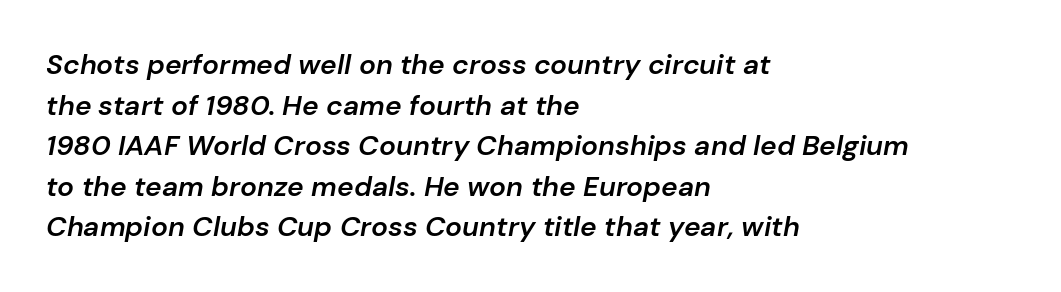
Descenders hang freely into open space. The font's italic variant was chosen for this text. A typesetter would call this zero additional tracking. The space between consecutive lines is moderate. The lines in this sample share a left origin and differ only in where they stop. Do the characters align in a grid? No, the font is proportional.
